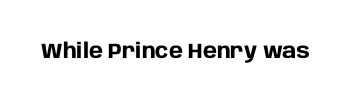
Q: Is the text bold? A: Yes.
Q: Is the text italic (slanted)? A: No, it is upright.
Q: Is the text underlined? A: No.
Q: Is the spacing between letters normal or unusually wide? A: Normal.
